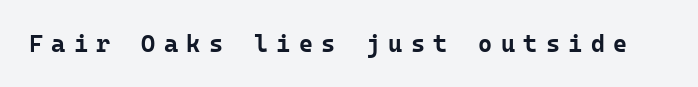
Q: Is the text bold? A: Yes.
Q: Is the text italic (slanted)? A: No, it is upright.
Q: Is the text underlined? A: No.
Q: Is the spacing between letters normal or unusually wide? A: Unusually wide.
